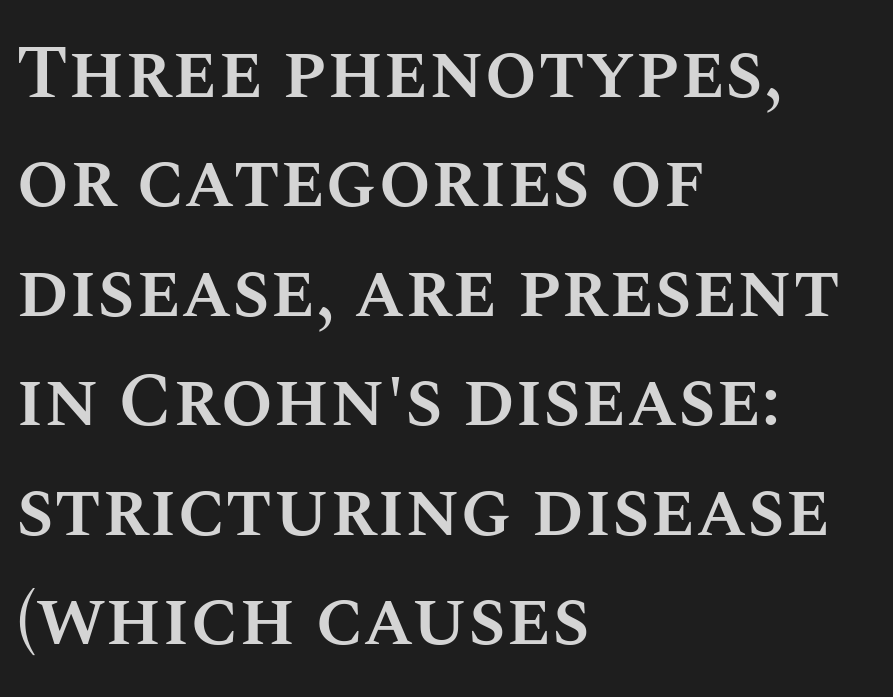
{"italic": "no", "bold": "semi", "weight": "semibold", "width": "normal", "stroke_contrast": "medium", "x_height": "large", "monospaced": "no", "underline": "no", "align": "left", "line_spacing": "normal", "line_spacing_ratio": 1.44, "letter_spacing": "normal", "letter_spacing_em": 0.0, "glyph_px": 76}
